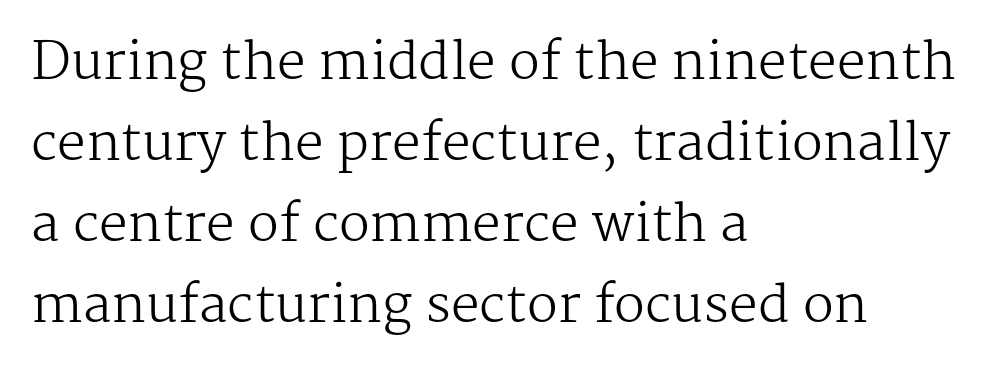
{"serif": "yes", "italic": "no", "bold": "no", "weight": "regular", "width": "normal", "stroke_contrast": "medium", "x_height": "medium", "monospaced": "no", "underline": "no", "align": "left", "line_spacing": "normal", "line_spacing_ratio": 1.59, "letter_spacing": "normal", "letter_spacing_em": 0.0, "glyph_px": 51}
